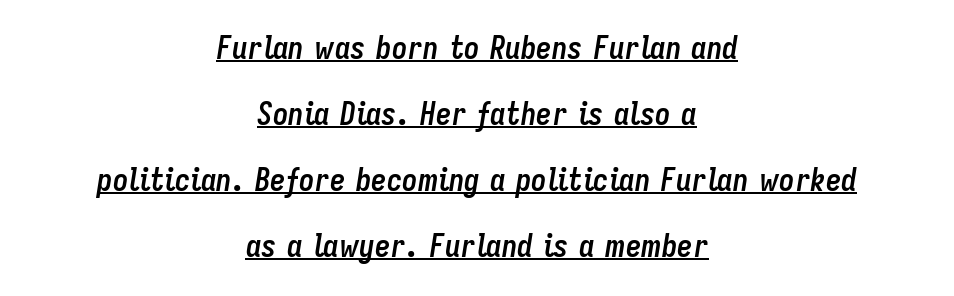
The setting favours the middle, as headings and verse often do. Compared with undecorated copy, this sample adds a rule below the words. Its strokes are broad and dark, the hallmark of bold type. These lines stand farther apart than default settings would place them.
